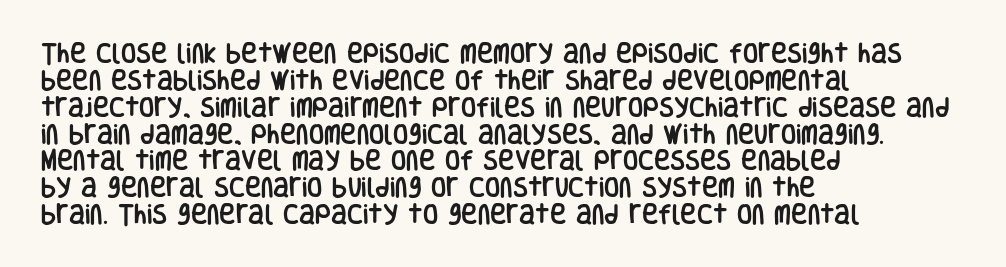
{"italic": "no", "underline": "no", "align": "left", "line_spacing_ratio": 1.22, "letter_spacing": "normal", "letter_spacing_em": 0.0, "glyph_px": 22}
